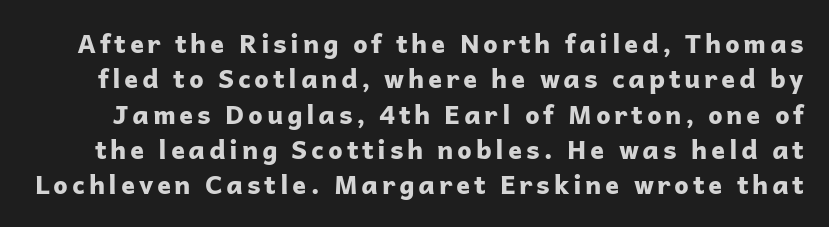
Q: Is the text bold? A: Yes.
Q: Is the text italic (slanted)? A: No, it is upright.
Q: Is the text underlined? A: No.
Q: Is the spacing between lines tight, normal or loose? A: Normal.
